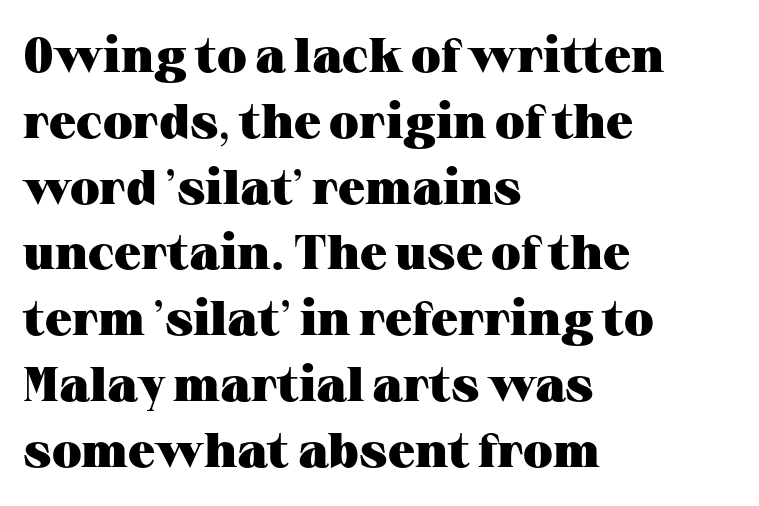
{"serif": "yes", "italic": "no", "bold": "yes", "weight": "heavy", "width": "wide", "stroke_contrast": "medium", "x_height": "medium", "monospaced": "no", "underline": "no", "align": "left", "line_spacing": "normal", "line_spacing_ratio": 1.37, "letter_spacing": "normal", "letter_spacing_em": 0.0, "glyph_px": 48}
